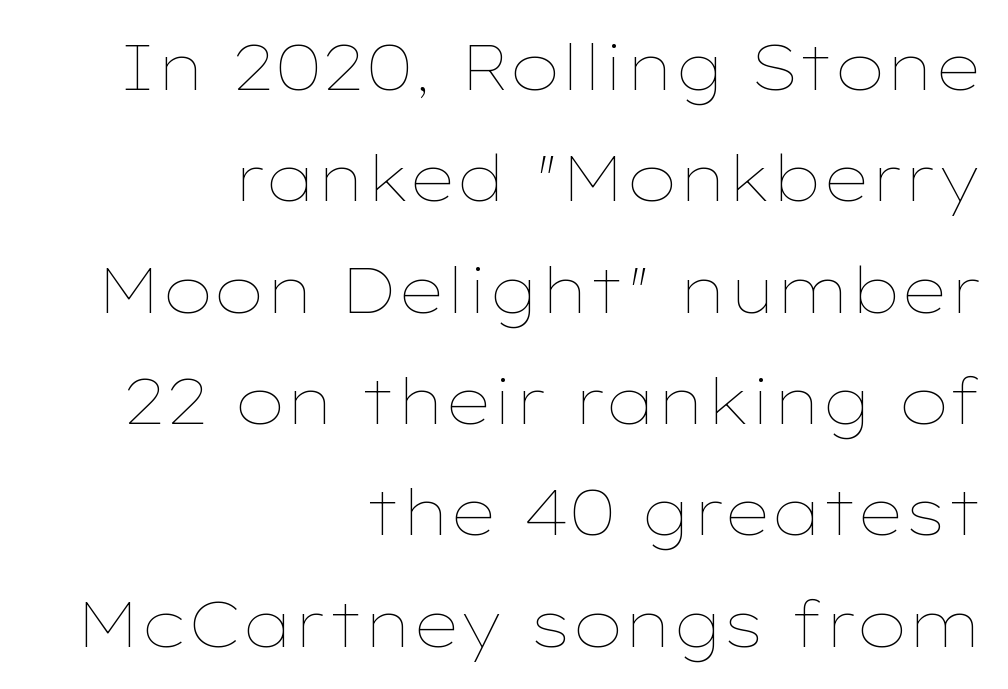
Q: Is the text bold? A: No.
Q: Is the text italic (slanted)? A: No, it is upright.
Q: Is the text underlined? A: No.
Q: How is the paragraph aligned? A: Right-aligned.
Q: Is the spacing between letters normal or unusually wide? A: Normal.
Q: Width (condensed, normal, or wide)? A: Wide.
Q: Stroke contrast? A: Low.
Q: x-height? A: Medium.
Q: Monospaced? A: No.
